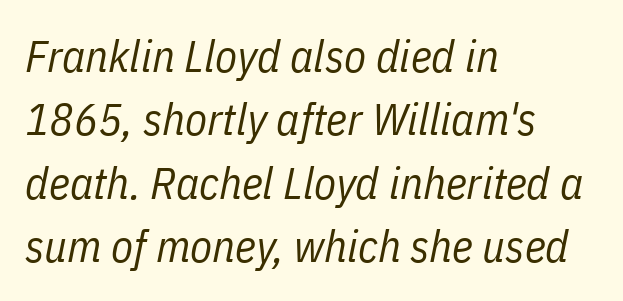
Q: Is the text bold? A: No.
Q: Is the text italic (slanted)? A: Yes, it leans right by about 11 degrees.
Q: Is the text underlined? A: No.
Q: How is the paragraph aligned? A: Left-aligned.
Q: Is the spacing between letters normal or unusually wide? A: Normal.
Q: Is the spacing between lines tight, normal or loose? A: Normal.
Q: Width (condensed, normal, or wide)? A: Condensed.
Q: Stroke contrast? A: Low.
Q: x-height? A: Medium.
Q: Monospaced? A: No.
